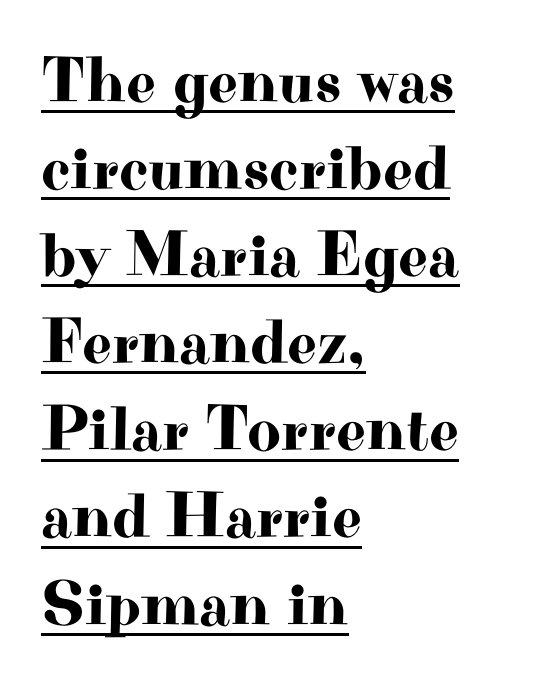
{"serif": "yes", "italic": "no", "width": "wide", "stroke_contrast": "high", "x_height": "small", "monospaced": "no", "underline": "yes", "align": "left", "line_spacing": "normal", "line_spacing_ratio": 1.34, "letter_spacing": "normal", "letter_spacing_em": 0.0, "glyph_px": 65}
